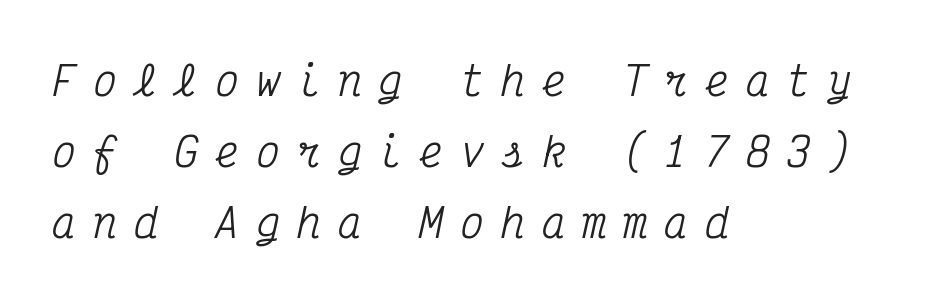
Check where the strokes stop: tiny serifs finish them off. These lines are rendered in a fixed-pitch font. How are the letters spaced? Widely, with obvious added tracking. The typography opts for an oblique posture over an upright one. The passage shown is not underscored anywhere.
